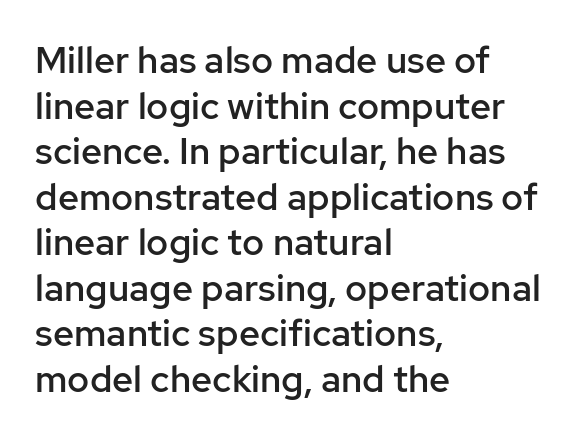
{"serif": "no", "italic": "no", "bold": "semi", "weight": "semibold", "width": "normal", "stroke_contrast": "low", "x_height": "medium", "monospaced": "no", "underline": "no", "align": "left", "line_spacing_ratio": 1.23, "letter_spacing": "normal", "letter_spacing_em": 0.0, "glyph_px": 37}
